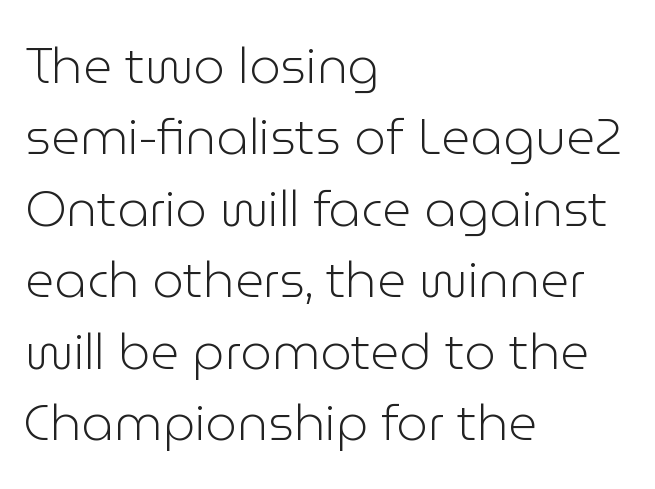
Q: Is the text bold? A: No.
Q: Is the text italic (slanted)? A: No, it is upright.
Q: Is the typeface a serif or a sans-serif typeface? A: Sans-serif.
Q: Is the text underlined? A: No.
Q: How is the paragraph aligned? A: Left-aligned.
Q: Is the spacing between letters normal or unusually wide? A: Normal.
Q: Is the spacing between lines tight, normal or loose? A: Normal.
Q: Width (condensed, normal, or wide)? A: Normal.
Q: Stroke contrast? A: Low.
Q: x-height? A: Medium.
Q: Monospaced? A: No.
